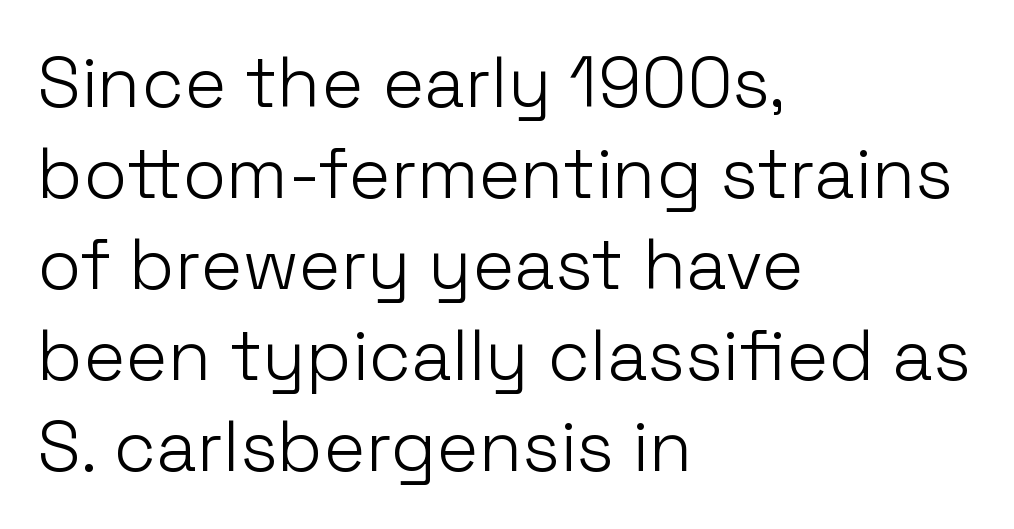
The passage shown is typed in a proportional face where columns would drift. The gaps between neighbouring characters are ordinary and unremarkable. Stroke mass is kept to a normal reading level or below. In terms of posture, this sample is upright.
